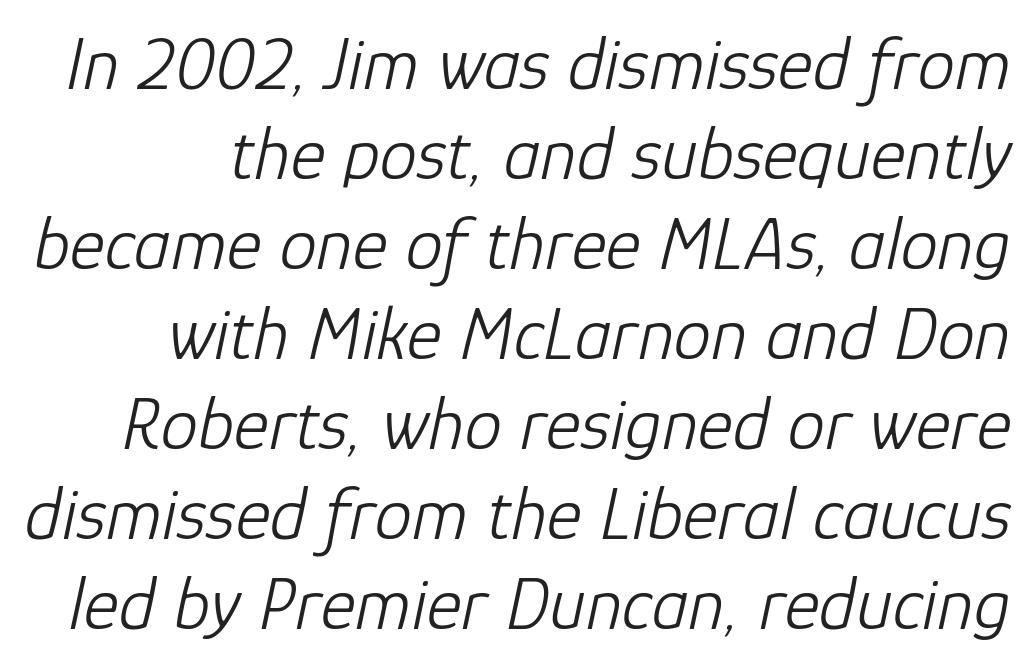
Looking at the ascenders, they clearly lean. This sample has the flowing, uneven cadence of proportional lettering. Compared with a typical body face, this is equally light or lighter still. Has an underline been added? It has not. The passage shown has conventional tracking throughout.
